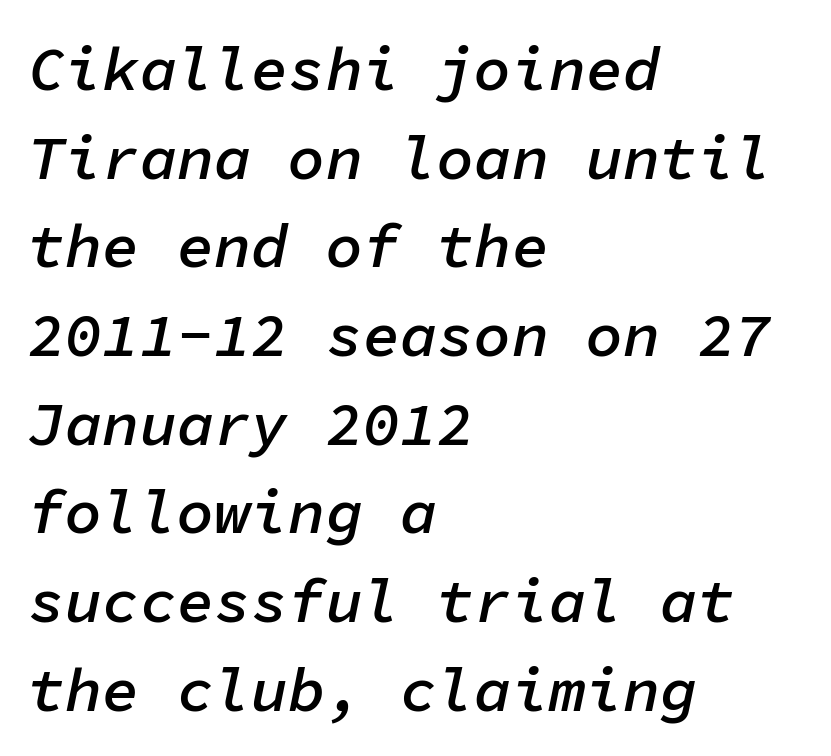
Q: Is the text bold? A: Semi-bold.
Q: Is the text italic (slanted)? A: Yes, it leans right by about 11 degrees.
Q: Is the text underlined? A: No.
Q: How is the paragraph aligned? A: Left-aligned.
Q: Is the spacing between letters normal or unusually wide? A: Normal.
Q: Is the spacing between lines tight, normal or loose? A: Normal.
Q: Width (condensed, normal, or wide)? A: Normal.
Q: Stroke contrast? A: Low.
Q: x-height? A: Medium.
Q: Monospaced? A: Yes.
